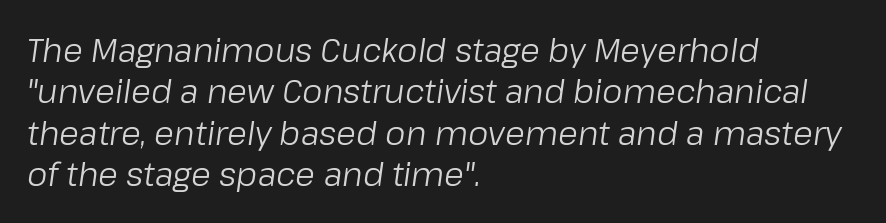
You could call the tracking neutral — neither tight nor loose. Honestly, there is no underline to notice here at all. In terms of leading, this rendering sits right in the middle. Posture: slanted. The rag falls on the right side of this text block. Unbolded letterforms with no extra heft.
